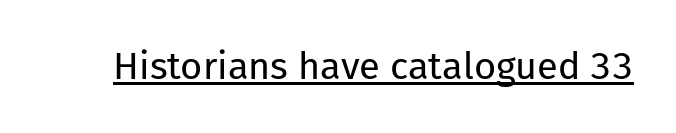
The image shows 38 px regular-weight sans-serif type, upright; set normal letter spacing, underlined; low stroke contrast and a medium x-height.
